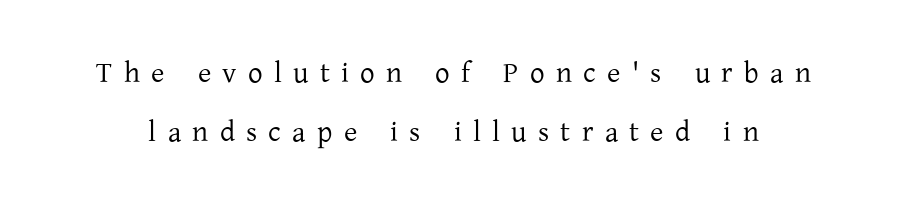
The image shows 29 px regular-weight serif type, upright; set loose line spacing (2.04x), unusually wide letter spacing (+0.39 em), not underlined; low stroke contrast and a medium x-height.
